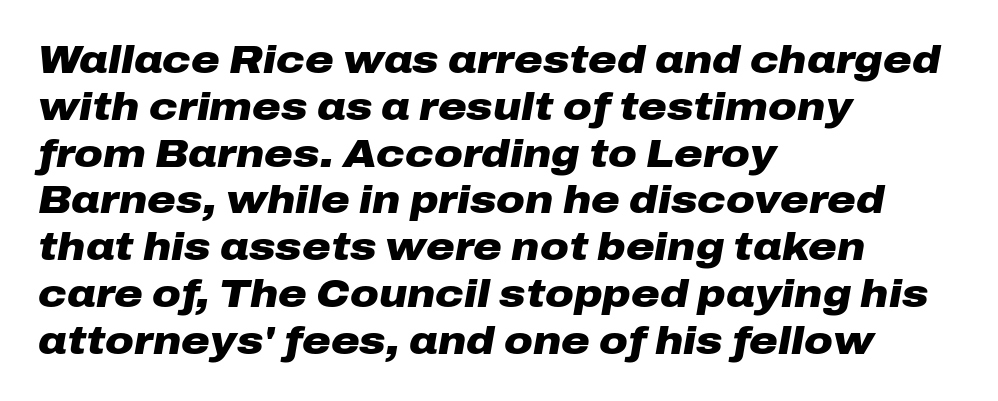
Q: Is the text bold? A: Yes.
Q: Is the text italic (slanted)? A: Yes, it leans right by about 10 degrees.
Q: Is the text underlined? A: No.
Q: How is the paragraph aligned? A: Left-aligned.
Q: Is the spacing between letters normal or unusually wide? A: Normal.
Q: Width (condensed, normal, or wide)? A: Wide.
Q: Stroke contrast? A: Low.
Q: x-height? A: Medium.
Q: Monospaced? A: No.
